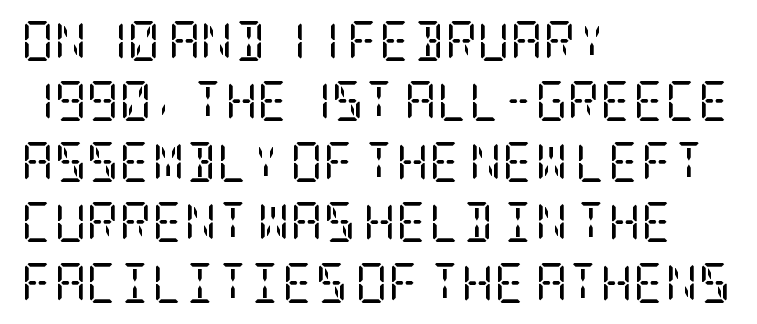
Q: Is the text bold? A: No.
Q: Is the text italic (slanted)? A: No, it is upright.
Q: Is the typeface a serif or a sans-serif typeface? A: Serif.
Q: Is the text underlined? A: No.
Q: How is the paragraph aligned? A: Left-aligned.
Q: Is the spacing between letters normal or unusually wide? A: Normal.
Q: Is the spacing between lines tight, normal or loose? A: Normal.
Q: Width (condensed, normal, or wide)? A: Condensed.
Q: Stroke contrast? A: Low.
Q: x-height? A: Large.
